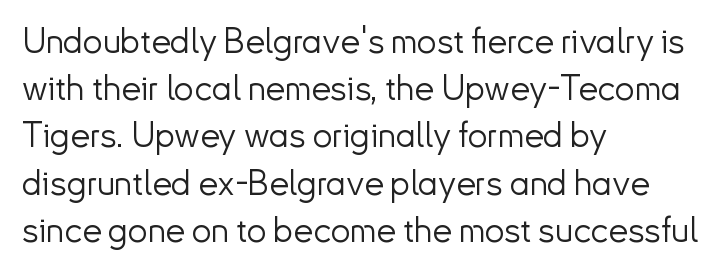
Quick note: underline off. Tall strokes in this sample are plumb rather than angled. Regular leading. The type is set solid horizontally, with unmodified tracking. The letters look calm and open, with moderate or lighter stems. Is the block centered? No — it sits flush against the left margin.
